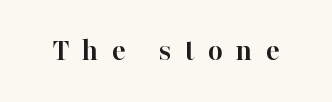
Q: Is the text bold? A: Yes.
Q: Is the text italic (slanted)? A: No, it is upright.
Q: Is the typeface a serif or a sans-serif typeface? A: Serif.
Q: Is the text underlined? A: No.
Q: Is the spacing between letters normal or unusually wide? A: Unusually wide.
Q: Width (condensed, normal, or wide)? A: Normal.
Q: Stroke contrast? A: High.
Q: x-height? A: Medium.
Q: Monospaced? A: No.
